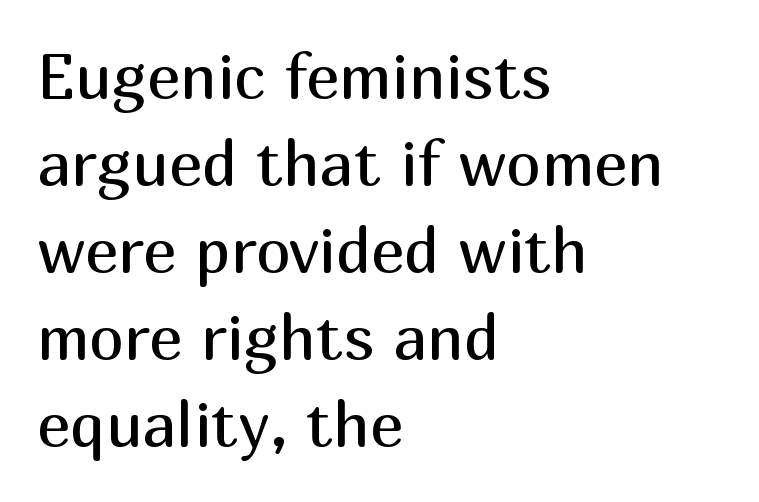
{"serif": "no", "italic": "no", "bold": "no", "weight": "regular", "width": "normal", "stroke_contrast": "medium", "x_height": "medium", "monospaced": "no", "underline": "no", "align": "left", "line_spacing": "normal", "line_spacing_ratio": 1.38, "letter_spacing": "normal", "letter_spacing_em": 0.0, "glyph_px": 63}
